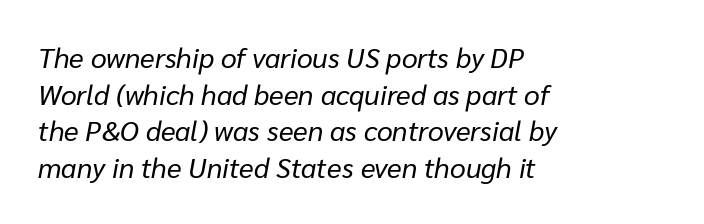
Q: Is the text bold? A: No.
Q: Is the text italic (slanted)? A: Yes, it leans right by about 10 degrees.
Q: Is the text underlined? A: No.
Q: How is the paragraph aligned? A: Left-aligned.
Q: Is the spacing between letters normal or unusually wide? A: Normal.
Q: Is the spacing between lines tight, normal or loose? A: Normal.
Q: Width (condensed, normal, or wide)? A: Normal.
Q: Stroke contrast? A: Low.
Q: x-height? A: Medium.
Q: Monospaced? A: No.
